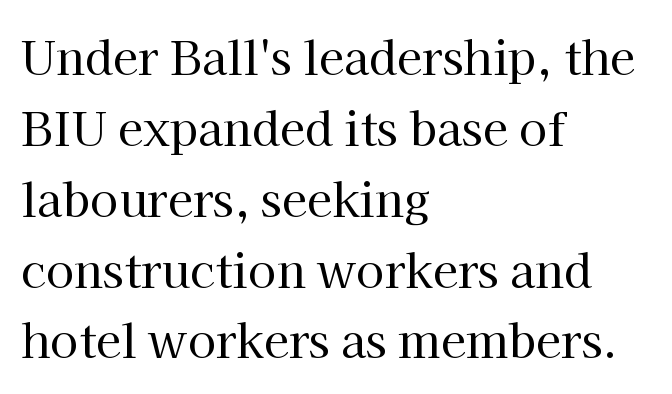
The image shows 46 px regular-weight serif type, upright; set left-aligned, normal line spacing (1.54x), normal letter spacing, not underlined; high stroke contrast and a medium x-height.
